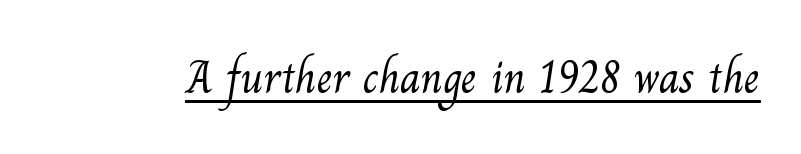
Q: Is the text bold? A: No.
Q: Is the typeface a serif or a sans-serif typeface? A: Serif.
Q: Is the text underlined? A: Yes.
Q: Is the spacing between letters normal or unusually wide? A: Normal.
Q: Width (condensed, normal, or wide)? A: Normal.
Q: Stroke contrast? A: Medium.
Q: x-height? A: Small.
Q: Monospaced? A: No.
